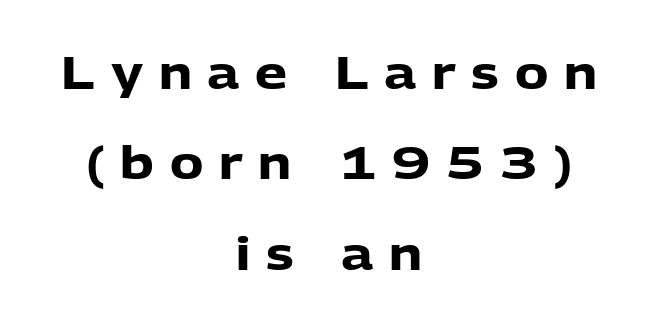
{"serif": "no", "italic": "no", "bold": "yes", "weight": "heavy", "width": "normal", "stroke_contrast": "low", "x_height": "medium", "monospaced": "no", "underline": "no", "align": "center", "line_spacing": "loose", "line_spacing_ratio": 2.01, "letter_spacing": "wide", "letter_spacing_em": 0.35, "glyph_px": 45}
